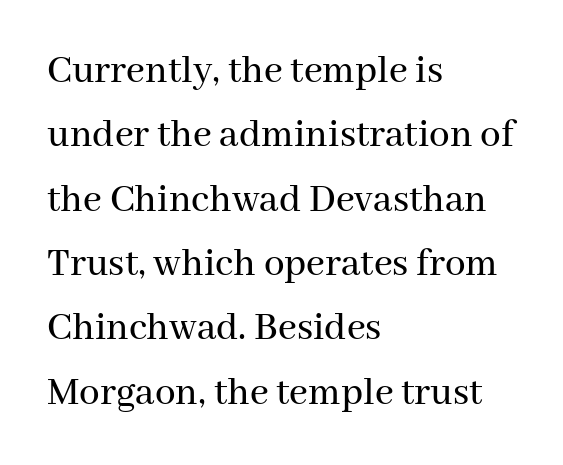
{"serif": "yes", "italic": "no", "width": "normal", "stroke_contrast": "medium", "x_height": "medium", "monospaced": "no", "underline": "no", "align": "left", "line_spacing": "normal", "line_spacing_ratio": 1.57, "letter_spacing": "normal", "letter_spacing_em": 0.0, "glyph_px": 41}
